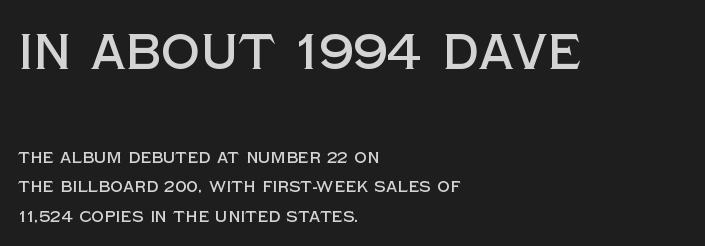
{"serif": "no", "italic": "no", "width": "normal", "x_height": "large", "monospaced": "no", "underline": "no", "align": "left", "line_spacing_ratio": 1.82, "letter_spacing": "normal", "letter_spacing_em": 0.0, "larger_block": "first", "size_ratio": 3.06, "glyph_px": 49}
